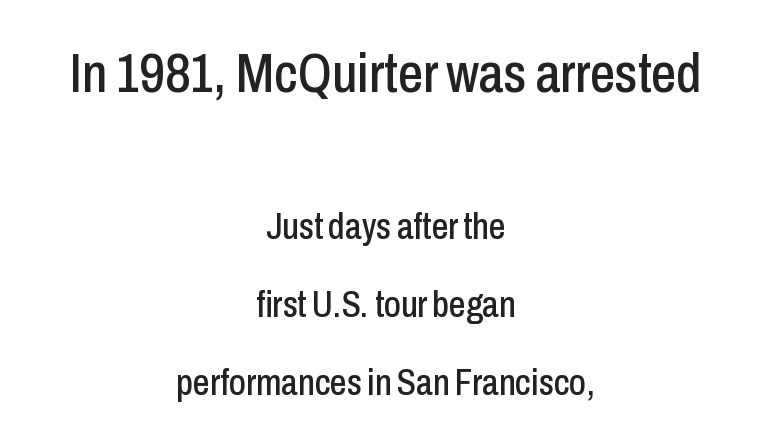
{"serif": "no", "italic": "no", "width": "condensed", "stroke_contrast": "low", "x_height": "medium", "monospaced": "no", "underline": "no", "align": "center", "line_spacing": "loose", "line_spacing_ratio": 2.12, "letter_spacing": "normal", "letter_spacing_em": 0.0, "larger_block": "first", "size_ratio": 1.51, "glyph_px": 56}
